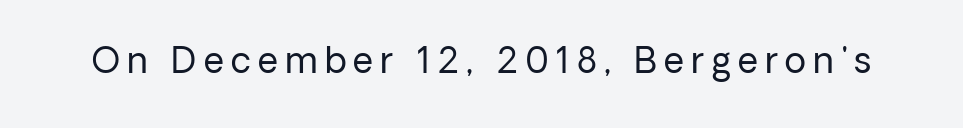
The image shows 35 px regular-weight sans-serif type, upright; set unusually wide letter spacing (+0.21 em), not underlined; low stroke contrast and a medium x-height.
